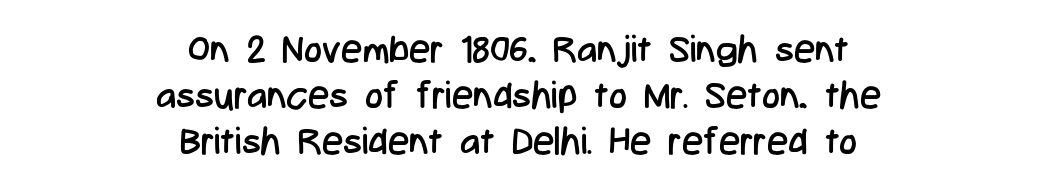
{"serif": "no", "italic": "no", "bold": "no", "weight": "regular", "width": "condensed", "stroke_contrast": "low", "x_height": "medium", "monospaced": "no", "underline": "no", "align": "center", "line_spacing_ratio": 1.21, "letter_spacing": "normal", "letter_spacing_em": 0.0, "glyph_px": 38}
